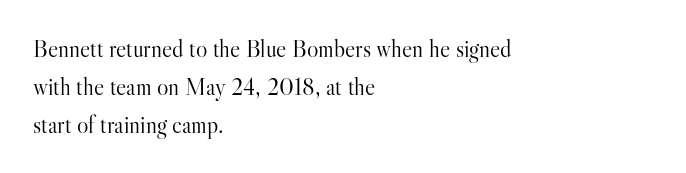
Q: Is the text bold? A: No.
Q: Is the text italic (slanted)? A: No, it is upright.
Q: Is the text underlined? A: No.
Q: How is the paragraph aligned? A: Left-aligned.
Q: Is the spacing between letters normal or unusually wide? A: Normal.
Q: Is the spacing between lines tight, normal or loose? A: Normal.
